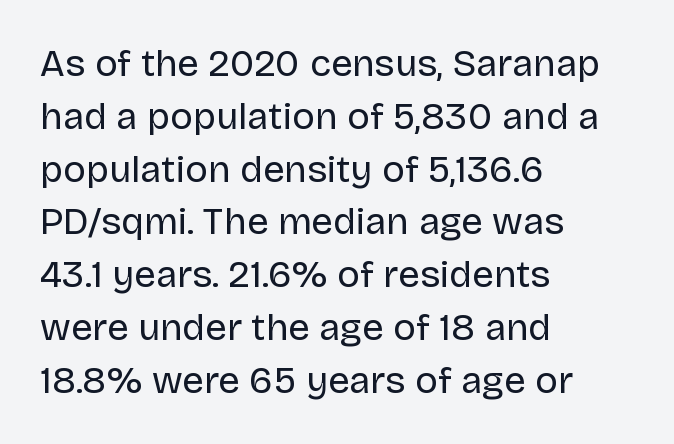
Honestly, the row spacing looks completely unremarkable. Serifs: no, the terminals of the letterforms are clean. This rendering uses left alignment, leaving the right contour irregular. The letterforms sit shoulder to shoulder at normal distance.
